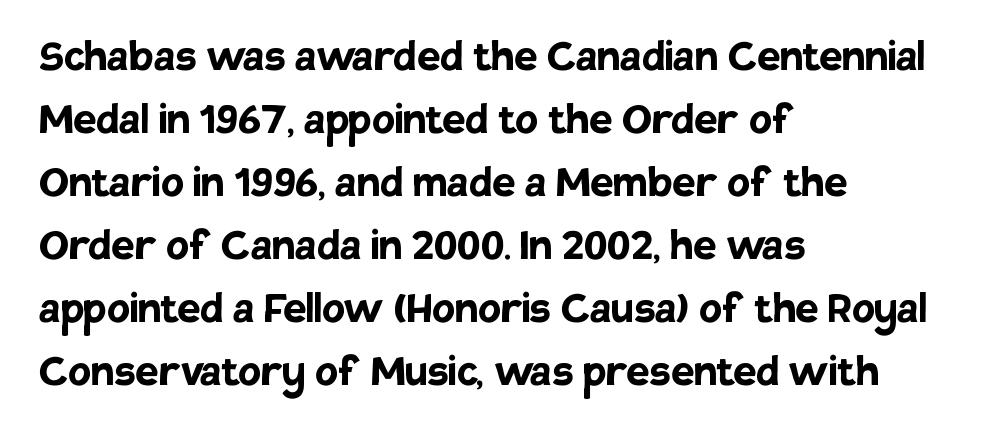
The image shows 52 px semibold sans-serif type, upright; set left-aligned, line spacing 1.21x, normal letter spacing, not underlined; low stroke contrast and a large x-height.
